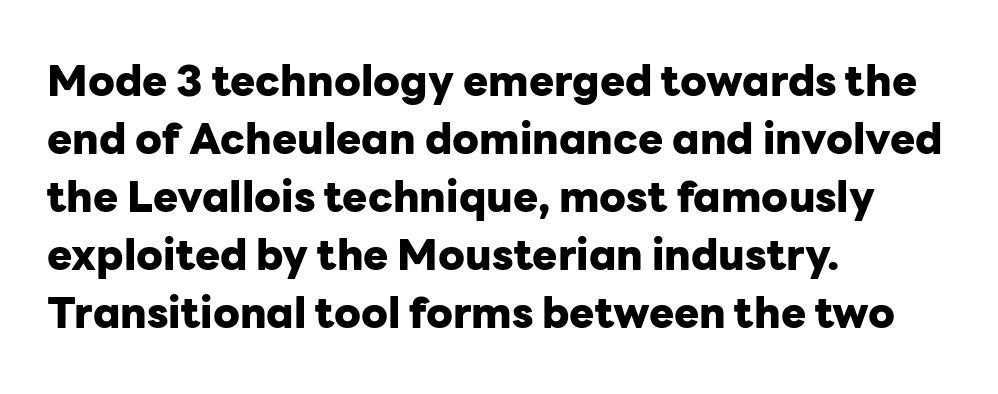
{"serif": "no", "italic": "no", "bold": "yes", "weight": "heavy", "width": "normal", "stroke_contrast": "low", "x_height": "medium", "monospaced": "no", "underline": "no", "align": "left", "line_spacing": "normal", "line_spacing_ratio": 1.38, "letter_spacing": "normal", "letter_spacing_em": 0.0, "glyph_px": 42}
